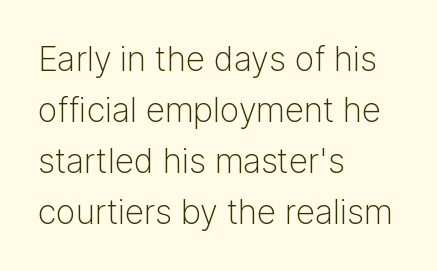
The image shows 34 px light sans-serif type, upright; set left-aligned, normal line spacing (1.5x), normal letter spacing, not underlined; low stroke contrast and a medium x-height.
